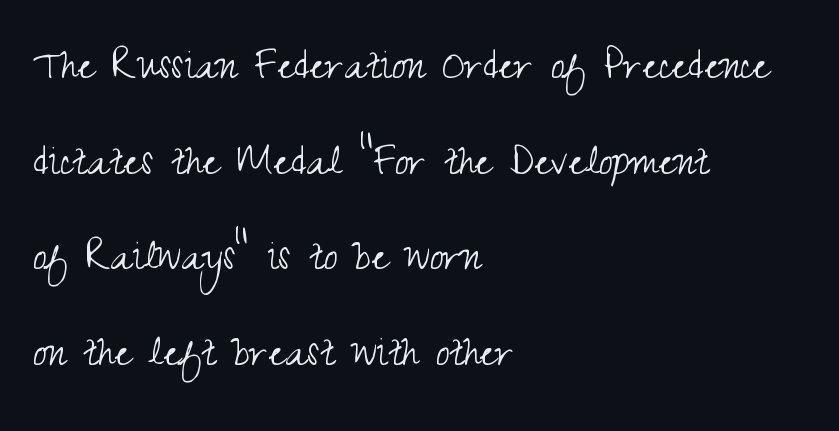
Character widths vary here, with narrow letters taking less room than wide ones. Is there much room between lines? Yes — plenty of vertical air separates them. Descenders hang freely into open space. Check where the strokes stop: nothing finishes them off — pure sans. The face used here is rendered with its standard letterfit.
